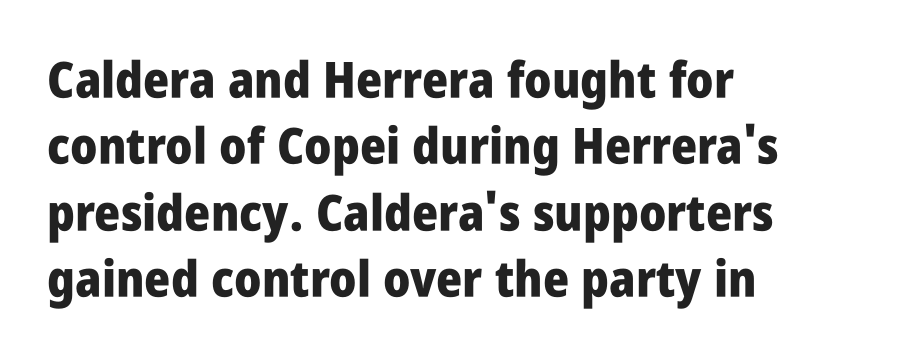
{"serif": "no", "italic": "no", "bold": "yes", "weight": "heavy", "width": "condensed", "stroke_contrast": "low", "x_height": "large", "monospaced": "no", "underline": "no", "align": "left", "line_spacing": "normal", "line_spacing_ratio": 1.33, "letter_spacing": "normal", "letter_spacing_em": 0.0, "glyph_px": 50}
